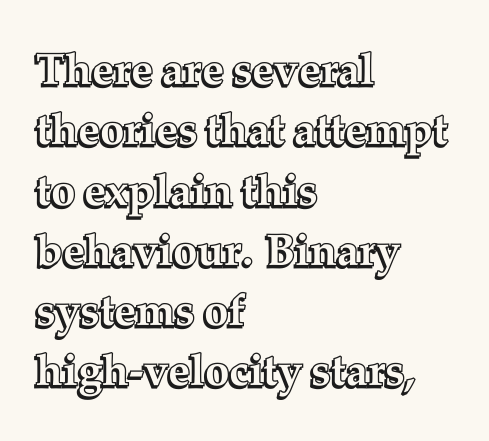
Q: Is the text italic (slanted)? A: No, it is upright.
Q: Is the text underlined? A: No.
Q: How is the paragraph aligned? A: Left-aligned.
Q: Is the spacing between letters normal or unusually wide? A: Normal.
Q: Is the spacing between lines tight, normal or loose? A: Normal.
Q: Width (condensed, normal, or wide)? A: Normal.
Q: x-height? A: Medium.
Q: Monospaced? A: No.
